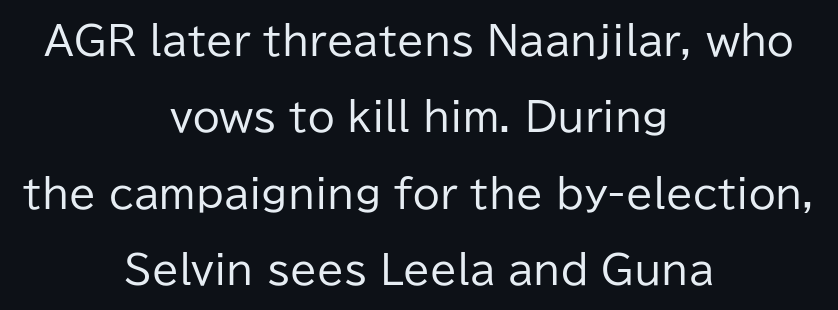
The image shows 39 px regular-weight sans-serif type, upright; set centered, loose line spacing (1.96x), normal letter spacing, not underlined; low stroke contrast and a medium x-height.
